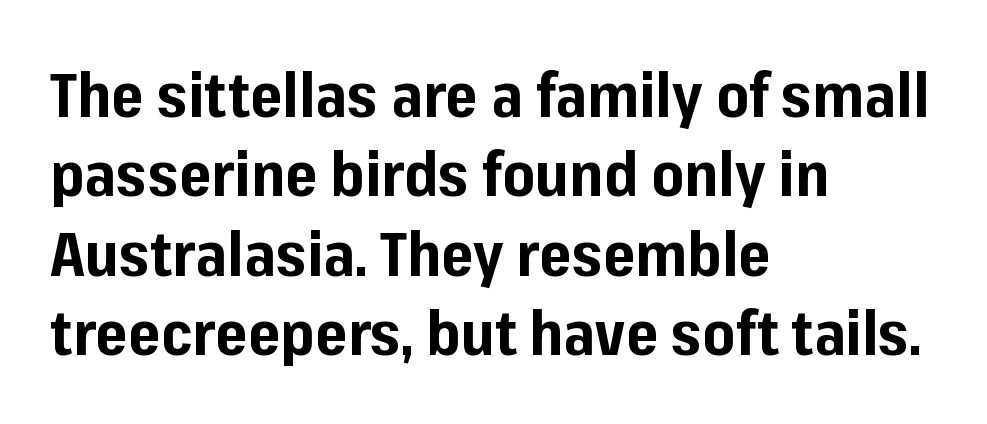
Q: Is the text bold? A: Yes.
Q: Is the text italic (slanted)? A: No, it is upright.
Q: Is the typeface a serif or a sans-serif typeface? A: Sans-serif.
Q: Is the text underlined? A: No.
Q: How is the paragraph aligned? A: Left-aligned.
Q: Is the spacing between letters normal or unusually wide? A: Normal.
Q: Is the spacing between lines tight, normal or loose? A: Normal.
Q: Width (condensed, normal, or wide)? A: Normal.
Q: Stroke contrast? A: Low.
Q: x-height? A: Medium.
Q: Monospaced? A: No.
